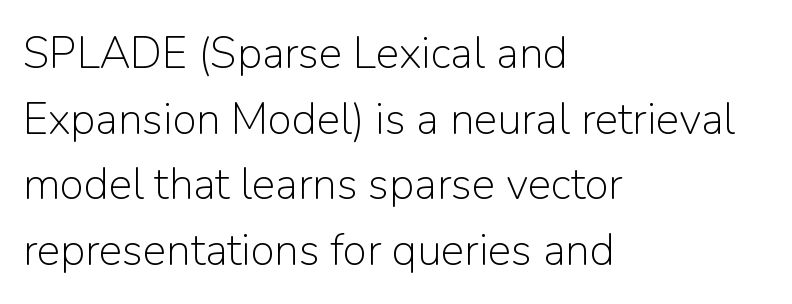
{"serif": "no", "italic": "no", "bold": "no", "weight": "light", "width": "normal", "stroke_contrast": "low", "x_height": "medium", "monospaced": "no", "underline": "no", "align": "left", "line_spacing": "normal", "line_spacing_ratio": 1.49, "letter_spacing": "normal", "letter_spacing_em": 0.0, "glyph_px": 44}
